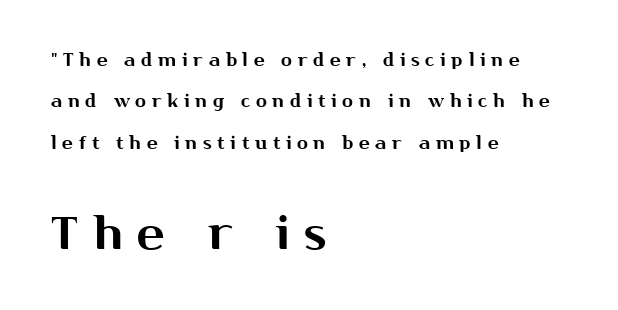
{"serif": "no", "italic": "no", "width": "normal", "stroke_contrast": "medium", "x_height": "medium", "monospaced": "no", "underline": "no", "align": "left", "line_spacing": "loose", "line_spacing_ratio": 2.3, "letter_spacing": "wide", "letter_spacing_em": 0.32, "larger_block": "second", "size_ratio": 2.56, "glyph_px": 46}
